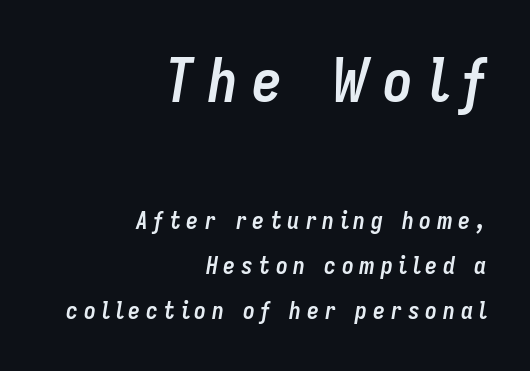
There is plenty of visible air inserted between adjacent glyphs. The face used here appears at its bigger size in the upper chunk. The letters are bold, with thick, heavy strokes. The passage shown is typed in a proportional face where columns would drift. Beneath every word, the page is bare.
